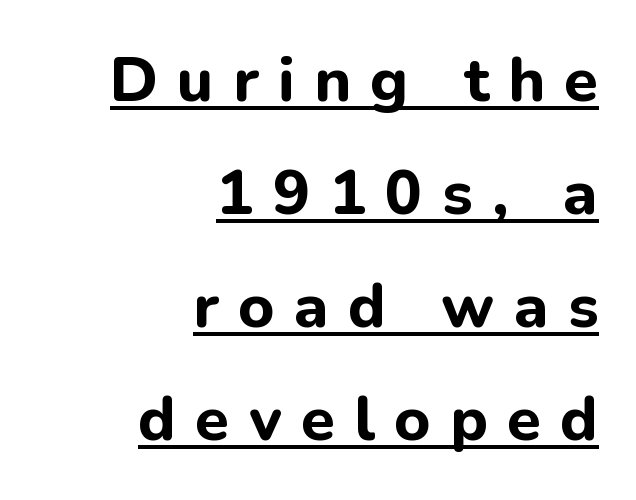
The image shows 62 px bold sans-serif type, upright; set right-aligned, line spacing 1.82x, unusually wide letter spacing (+0.31 em), underlined; low stroke contrast and a medium x-height.
